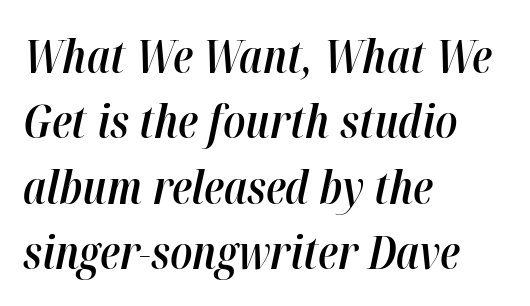
The image shows 46 px semibold, condensed type, italic (leaning right); set left-aligned, normal line spacing (1.42x), normal letter spacing, not underlined; high stroke contrast and a medium x-height.
